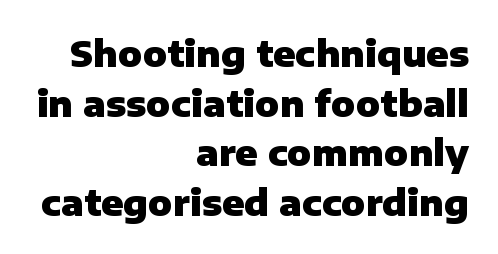
{"serif": "no", "italic": "no", "bold": "yes", "weight": "heavy", "width": "normal", "stroke_contrast": "low", "x_height": "medium", "monospaced": "no", "underline": "no", "align": "right", "line_spacing": "normal", "line_spacing_ratio": 1.38, "letter_spacing": "normal", "letter_spacing_em": 0.0, "glyph_px": 36}
